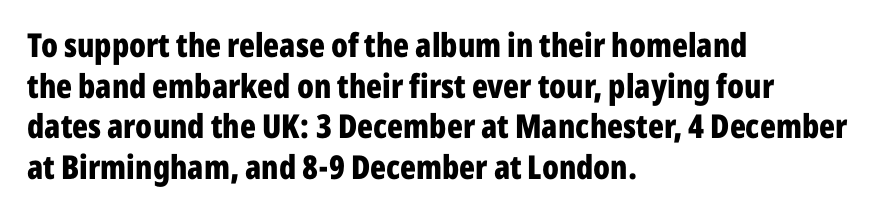
{"serif": "no", "italic": "no", "bold": "yes", "weight": "bold", "width": "condensed", "stroke_contrast": "low", "x_height": "medium", "monospaced": "no", "underline": "no", "align": "left", "line_spacing_ratio": 1.23, "letter_spacing": "normal", "letter_spacing_em": 0.0, "glyph_px": 33}
